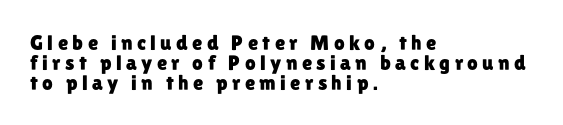
The image shows 21 px text type, upright; set left-aligned, tight line spacing (0.95x), unusually wide letter spacing (+0.21 em), not underlined.
